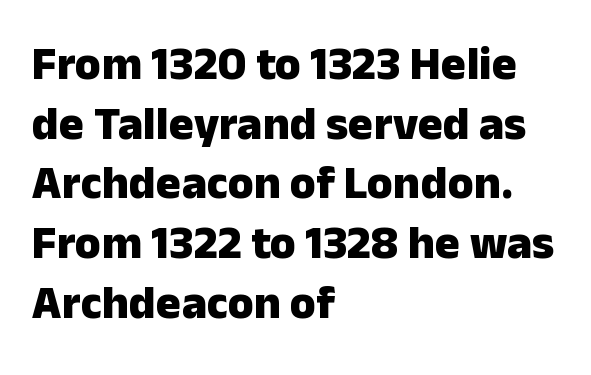
{"serif": "no", "italic": "no", "bold": "yes", "weight": "heavy", "width": "normal", "stroke_contrast": "low", "x_height": "medium", "monospaced": "no", "underline": "no", "align": "left", "line_spacing": "normal", "line_spacing_ratio": 1.27, "letter_spacing": "normal", "letter_spacing_em": 0.0, "glyph_px": 47}
